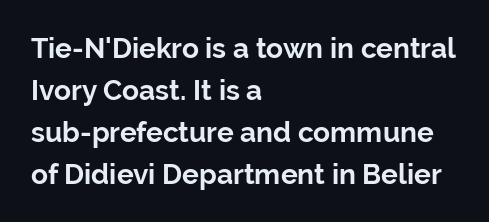
Q: Is the text bold? A: Yes.
Q: Is the text italic (slanted)? A: No, it is upright.
Q: Is the typeface a serif or a sans-serif typeface? A: Sans-serif.
Q: Is the text underlined? A: No.
Q: How is the paragraph aligned? A: Left-aligned.
Q: Is the spacing between letters normal or unusually wide? A: Normal.
Q: Is the spacing between lines tight, normal or loose? A: Normal.
Q: Width (condensed, normal, or wide)? A: Normal.
Q: Stroke contrast? A: Low.
Q: x-height? A: Medium.
Q: Monospaced? A: No.
